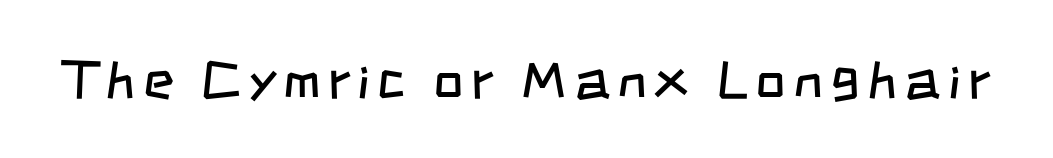
Letters have the restrained weight of plain body copy at most. To sum up the face: it is a sans, with no serifs. Quick note: underline off. Varying glyph widths throughout — classic text-font behaviour.
